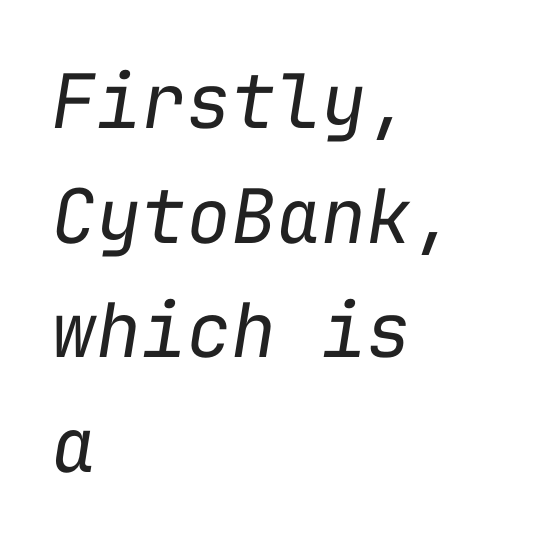
{"italic": "yes", "lean": "right", "slant_degrees": 9, "bold": "no", "weight": "regular", "width": "normal", "stroke_contrast": "low", "x_height": "medium", "monospaced": "yes", "underline": "no", "align": "left", "line_spacing": "normal", "line_spacing_ratio": 1.53, "letter_spacing": "normal", "letter_spacing_em": 0.0, "glyph_px": 75}
